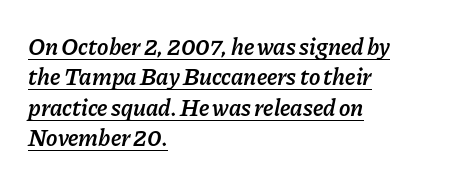
A continuous stroke trails under the words, as in a hyperlink. The glyphs look as if they've been sheared to an angle. The rag falls on the right side of this text block. The passage shown has conventional tracking throughout. Caption: semibold face, moderately heavy strokes. One glance says typical: line gaps are just what's usual.
